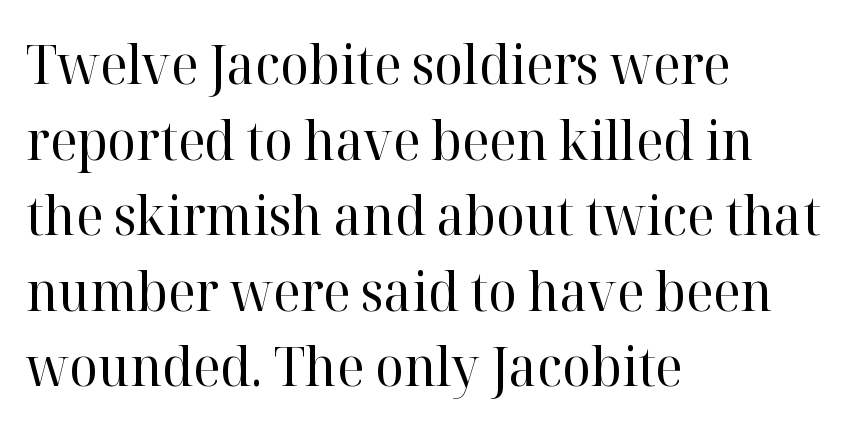
The image shows 54 px regular-weight serif type, upright; set left-aligned, normal line spacing (1.4x), normal letter spacing, not underlined; high stroke contrast and a medium x-height.
